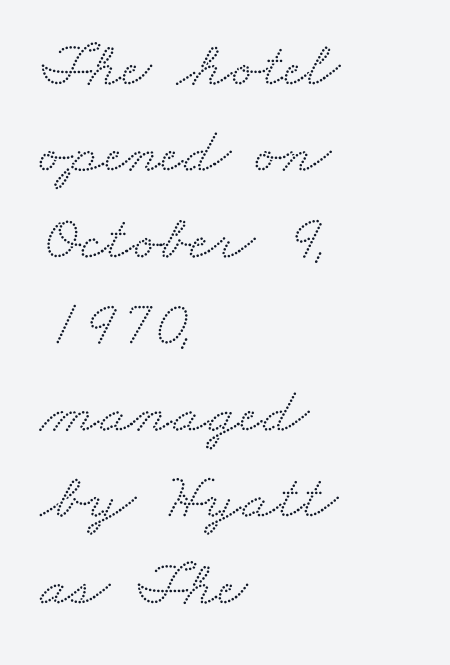
Note: serifs present on the glyphs. A normal amount of white space separates one row of letters from the next. Left-aligned paragraph, ragged on the right. The letters advance in unequal steps, a hallmark of proportional type. Glance below the letters and you will spot only blank space.
